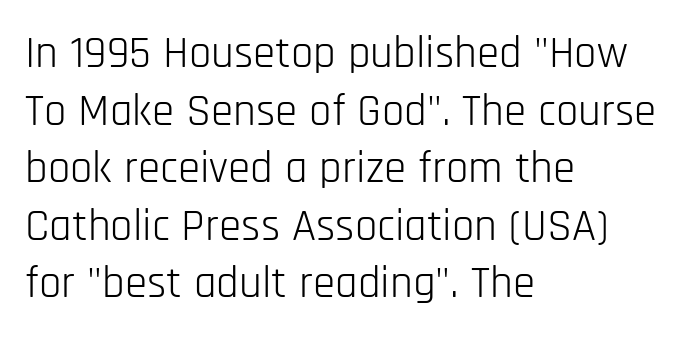
The image shows 45 px light, condensed sans-serif type, upright; set left-aligned, normal line spacing (1.28x), normal letter spacing, not underlined; low stroke contrast and a large x-height.
